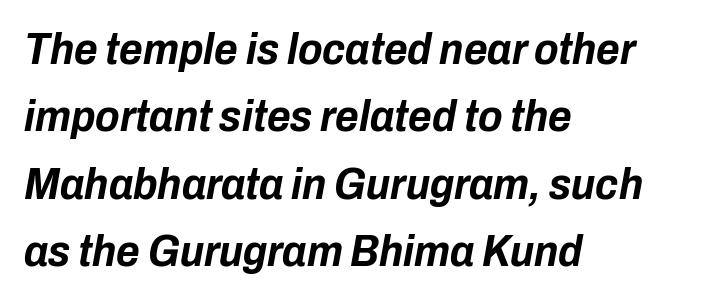
The text block is weighted toward the left margin, trailing off unevenly rightward. Notice how the stems are inclined rather than vertical — that's the hallmark of italics. The passage shown is typed in a proportional face where columns would drift. The passage shown has conventional tracking throughout. Any mark beneath the type? The region is blank. Heft: maximum for text — a bold.
